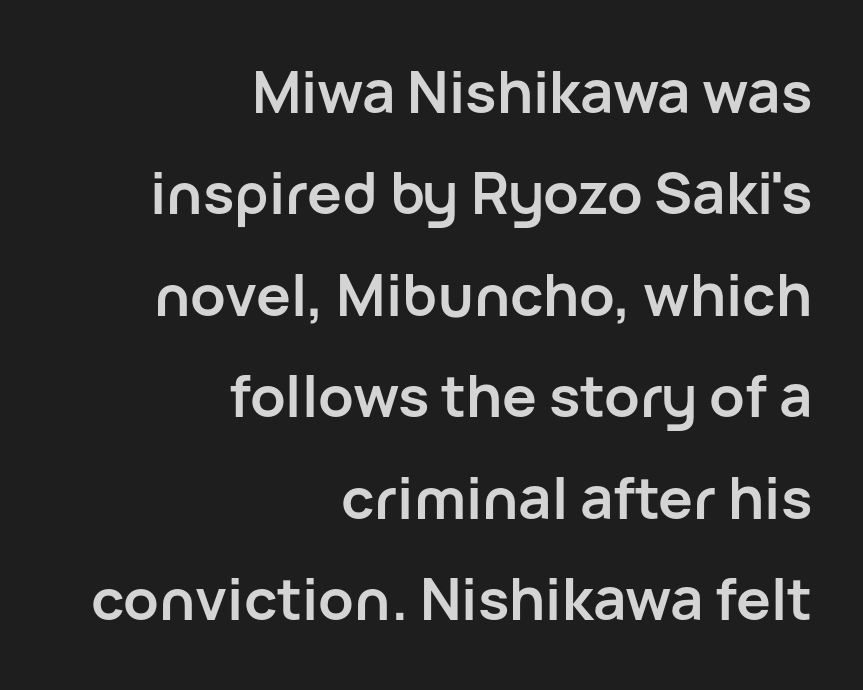
A student would call this right alignment; a typographer would say flush right, rag left. The lettering holds an erect, upright posture throughout. Check under the words: just untouched page. The rendering uses natural spacing where letterforms have individual widths.
